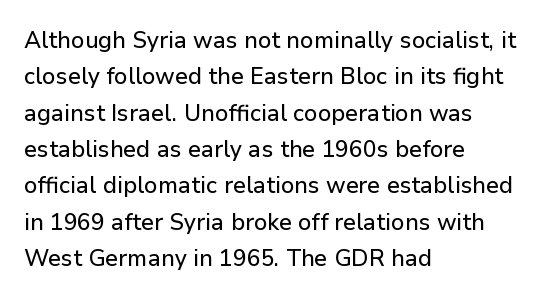
{"italic": "no", "underline": "no", "align": "left", "line_spacing": "normal", "line_spacing_ratio": 1.58, "letter_spacing": "normal", "letter_spacing_em": 0.0, "glyph_px": 23}
